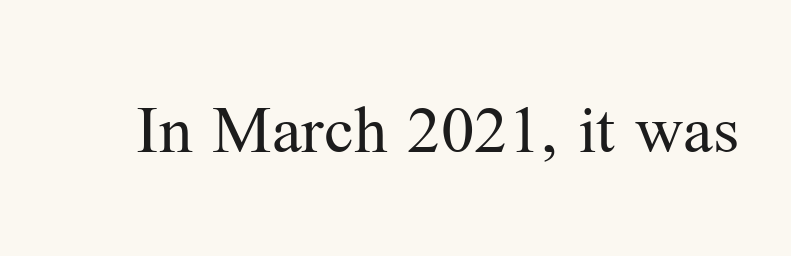
Q: Is the text bold? A: No.
Q: Is the text italic (slanted)? A: No, it is upright.
Q: Is the typeface a serif or a sans-serif typeface? A: Serif.
Q: Is the text underlined? A: No.
Q: Is the spacing between letters normal or unusually wide? A: Normal.
Q: Width (condensed, normal, or wide)? A: Normal.
Q: Stroke contrast? A: Medium.
Q: x-height? A: Medium.
Q: Monospaced? A: No.
